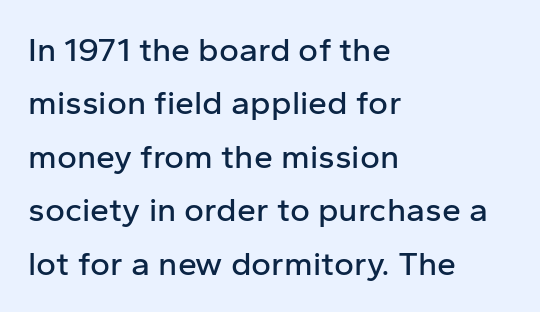
The image shows 34 px sans-serif type, upright; set left-aligned, normal line spacing (1.57x), normal letter spacing, not underlined; low stroke contrast and a medium x-height.
